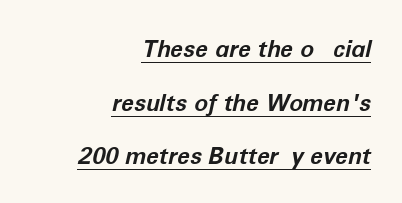
{"italic": "yes", "lean": "right", "slant_degrees": 12, "bold": "yes", "underline": "yes", "align": "right", "line_spacing": "loose", "line_spacing_ratio": 2.33, "letter_spacing": "normal", "letter_spacing_em": 0.0, "glyph_px": 23}
